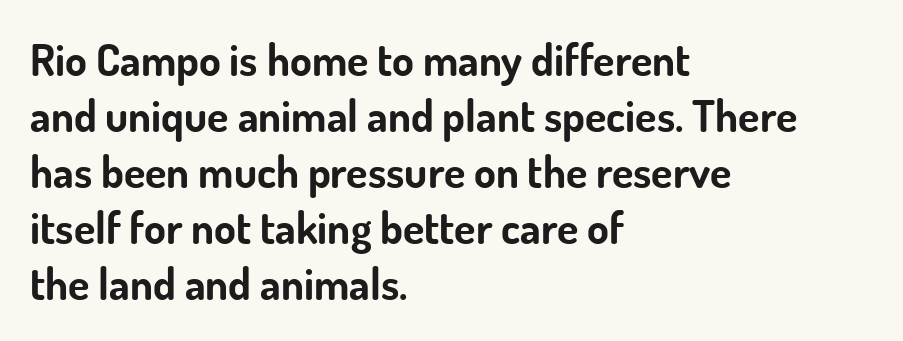
Quick note: underline off. The passage shown is typed in a proportional face where columns would drift. No extra tracking has been applied to these lines. Typographically, this falls in the sans-serif category. On the weight axis this lands at bold, roughly 700. The letters stand upright; this is a roman face.
